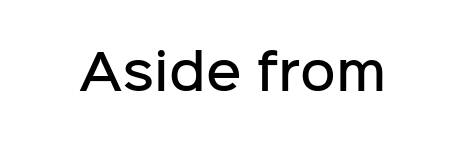
The image shows 49 px semibold sans-serif type, upright; set normal letter spacing, not underlined; low stroke contrast and a medium x-height.
